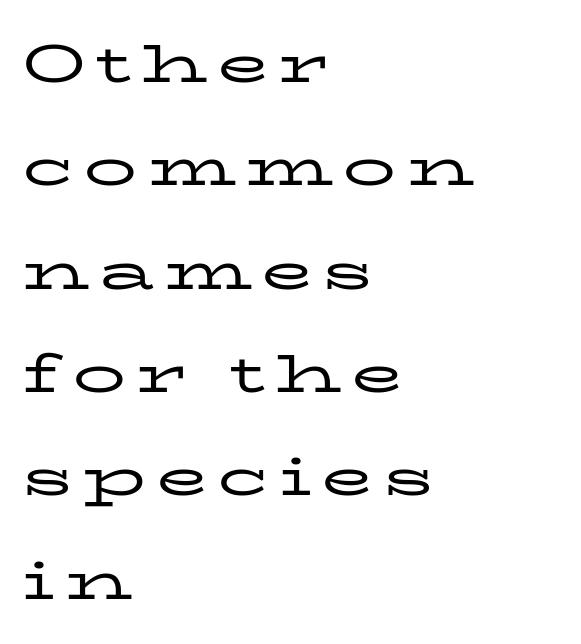
{"serif": "yes", "italic": "no", "bold": "no", "weight": "regular", "width": "wide", "stroke_contrast": "low", "x_height": "medium", "monospaced": "no", "underline": "no", "align": "left", "line_spacing": "loose", "line_spacing_ratio": 1.95, "glyph_px": 53}
